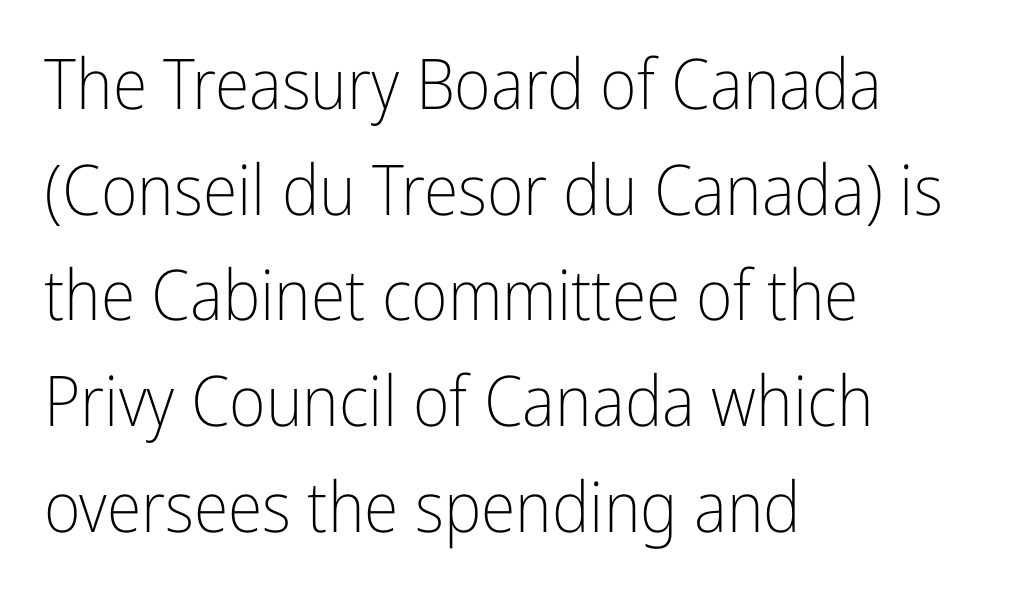
The rendering keeps characters at their native spacing. Each stroke keeps to a modest, everyday thickness or less. The lines sit at an ordinary, default distance from one another. The compositor pushed each line to the left boundary. The typography opts for an upright posture over an oblique one.
